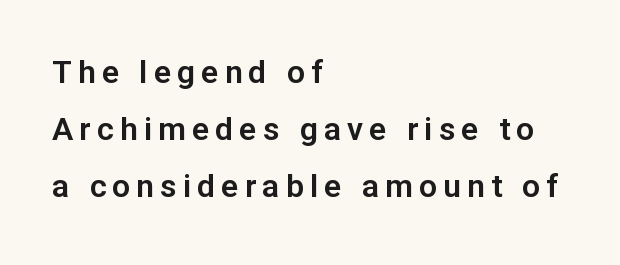
This sample has the flowing, uneven cadence of proportional lettering. In CSS terms this would be text-align: left. Vertical strokes here are truly vertical. The space beneath each line is pristine and unruled.
